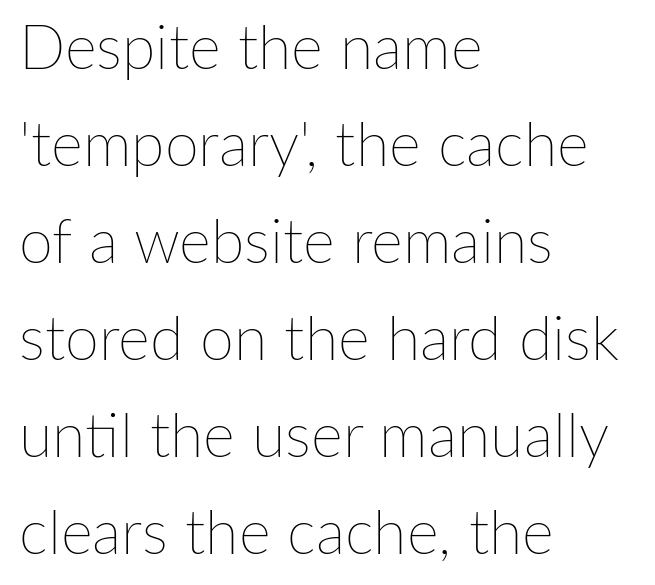
Descender tails drop into unmarked territory. The passage shown stacks its lines at a standard gap. This sample has the flowing, uneven cadence of proportional lettering. The passage shown is not bold in any degree. The passage is arranged the way most books set body copy — flush left.
